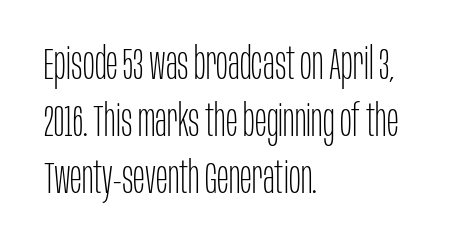
The image shows 44 px thin, condensed sans-serif type, upright; set left-aligned, normal line spacing (1.3x), normal letter spacing, not underlined; low stroke contrast and a large x-height.
